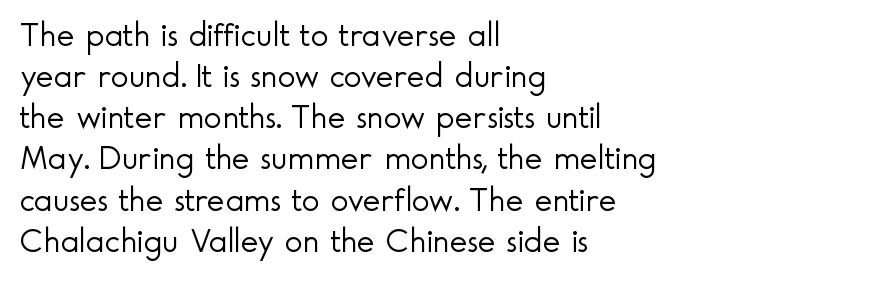
The image shows 34 px light sans-serif type, upright; set left-aligned, line spacing 1.21x, normal letter spacing, not underlined; a small x-height.
